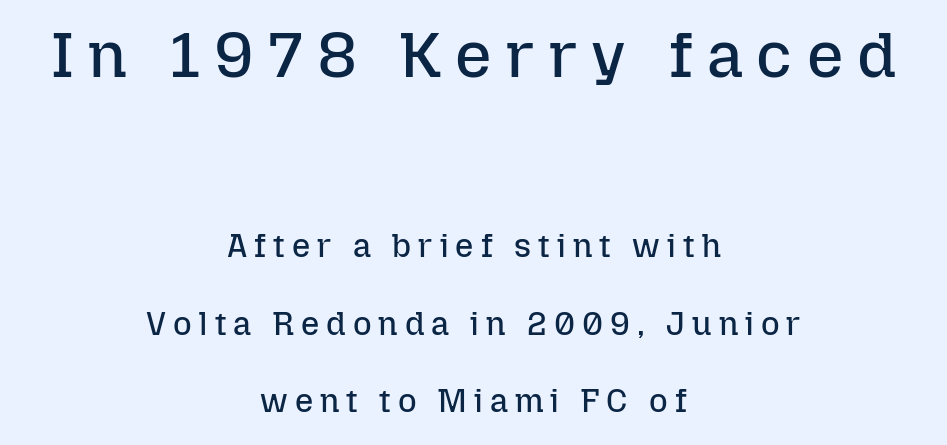
The image shows 64 px regular-weight type, upright; set centered, loose line spacing (2.41x), unusually wide letter spacing (+0.22 em), not underlined; the first (top) block is 2.0x larger; low stroke contrast and a medium x-height.
